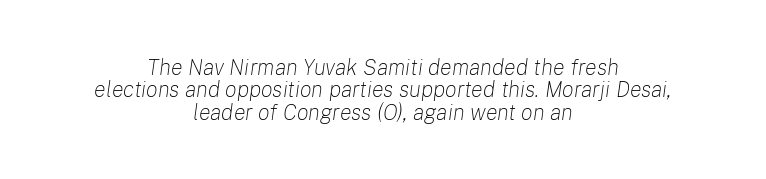
{"italic": "yes", "lean": "right", "slant_degrees": 8, "bold": "no", "underline": "no", "align": "center", "line_spacing": "tight", "line_spacing_ratio": 1.02, "letter_spacing": "normal", "letter_spacing_em": 0.0, "glyph_px": 22}
